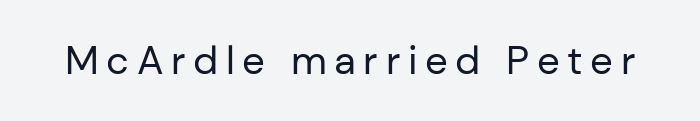
{"serif": "no", "italic": "no", "bold": "no", "weight": "regular", "width": "normal", "stroke_contrast": "low", "x_height": "medium", "monospaced": "no", "underline": "no", "glyph_px": 40}
